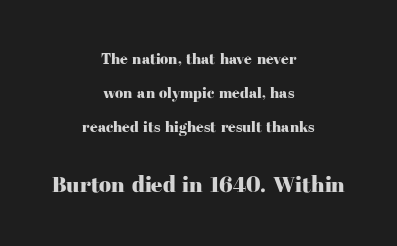
Q: Is the text italic (slanted)? A: No, it is upright.
Q: Is the text underlined? A: No.
Q: How is the paragraph aligned? A: Centered.
Q: Is the spacing between letters normal or unusually wide? A: Normal.
Q: Is the spacing between lines tight, normal or loose? A: Loose.
Q: Which block of text is set in a larger size, the first (top) or the second (bottom)? A: The second (bottom) one.
